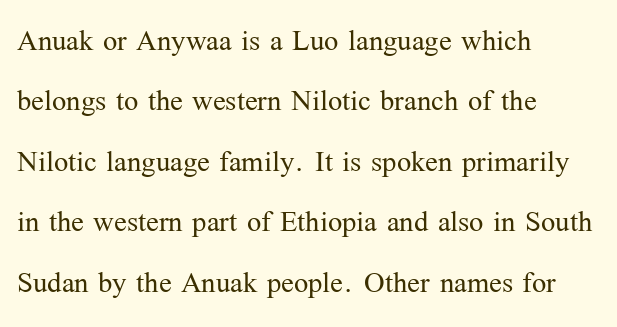
The image shows 38 px light serif type, upright; set left-aligned, normal line spacing (1.59x), normal letter spacing, not underlined; medium stroke contrast and a medium x-height.
